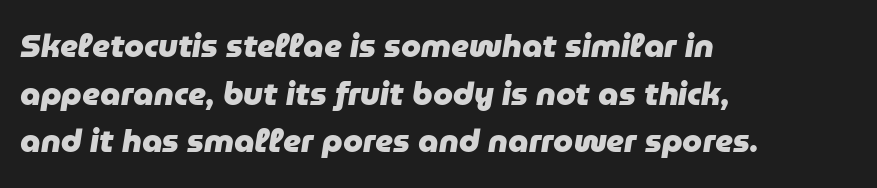
Q: Is the text bold? A: Yes.
Q: Is the text italic (slanted)? A: Yes, it leans right by about 9 degrees.
Q: Is the text underlined? A: No.
Q: How is the paragraph aligned? A: Left-aligned.
Q: Is the spacing between letters normal or unusually wide? A: Normal.
Q: Is the spacing between lines tight, normal or loose? A: Normal.
Q: Width (condensed, normal, or wide)? A: Normal.
Q: Stroke contrast? A: Low.
Q: x-height? A: Medium.
Q: Monospaced? A: No.
